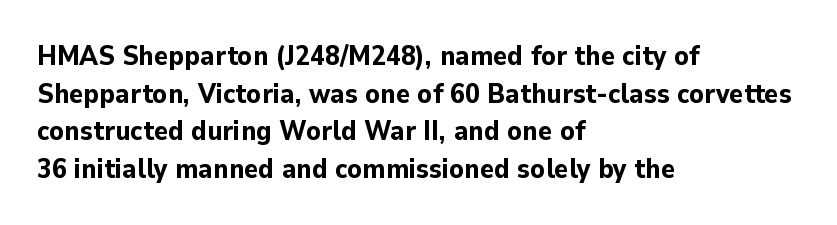
The image shows 27 px bold type, upright; set left-aligned, normal line spacing (1.39x), normal letter spacing, not underlined.
